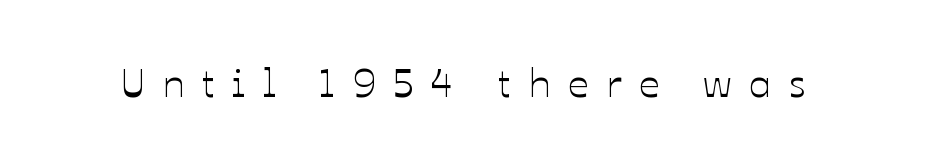
Underlining? Definitely not there. The letters stand straight up with perfectly vertical stems. Varying glyph widths throughout — classic text-font behaviour. The tracking reads as deliberately expanded to a designer's eye.
